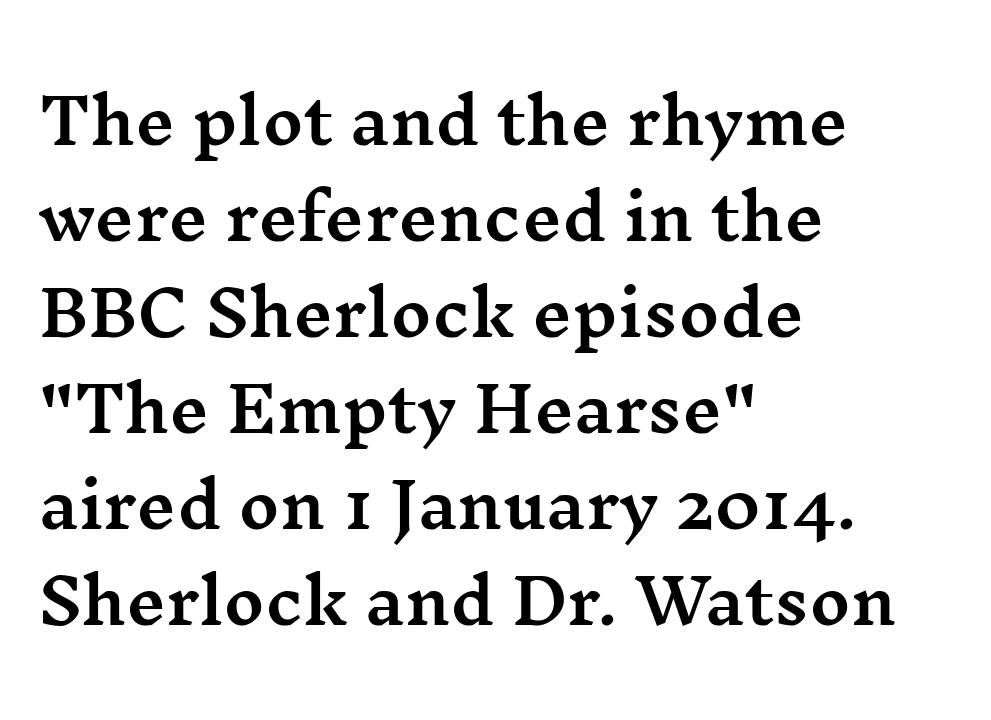
{"serif": "yes", "italic": "no", "width": "wide", "stroke_contrast": "medium", "x_height": "medium", "monospaced": "no", "underline": "no", "align": "left", "line_spacing": "normal", "line_spacing_ratio": 1.55, "letter_spacing": "normal", "letter_spacing_em": 0.0, "glyph_px": 62}
